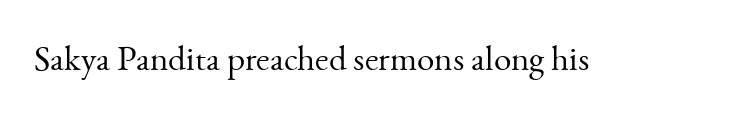
Q: Is the text bold? A: No.
Q: Is the text italic (slanted)? A: No, it is upright.
Q: Is the typeface a serif or a sans-serif typeface? A: Serif.
Q: Is the text underlined? A: No.
Q: Is the spacing between letters normal or unusually wide? A: Normal.
Q: Width (condensed, normal, or wide)? A: Normal.
Q: Stroke contrast? A: Medium.
Q: x-height? A: Small.
Q: Monospaced? A: No.
